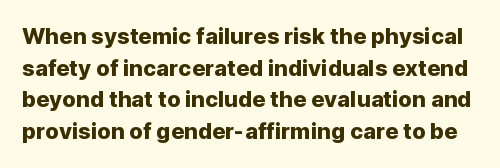
The lettering stays uniformly vertical, giving the passage a roman look. These lines sit exactly where default settings would place them. Has an underline been added? It has not. Nothing unusual about the tracking: characters are spaced as the font intends.
